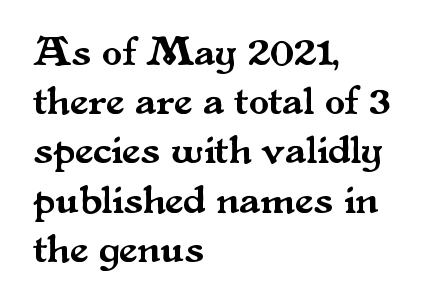
Honestly, there is no underline to notice here at all. The rag falls on the right side of this text block. Each letter keeps its own natural width here, so spacing adapts to shape. The face used here is rendered with its standard letterfit. Every character sits straight up, as roman type does. A typesetter would label this face a serif.
